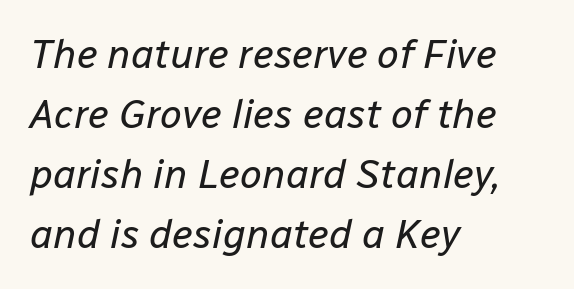
The image shows 40 px regular-weight type, italic (leaning right); set left-aligned, normal line spacing (1.5x), normal letter spacing, not underlined; low stroke contrast and a medium x-height.
